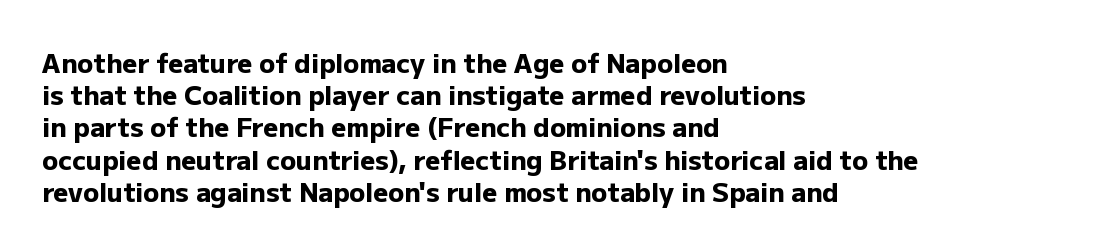
The image shows 26 px bold type, upright; set left-aligned, line spacing 1.24x, normal letter spacing, not underlined.
